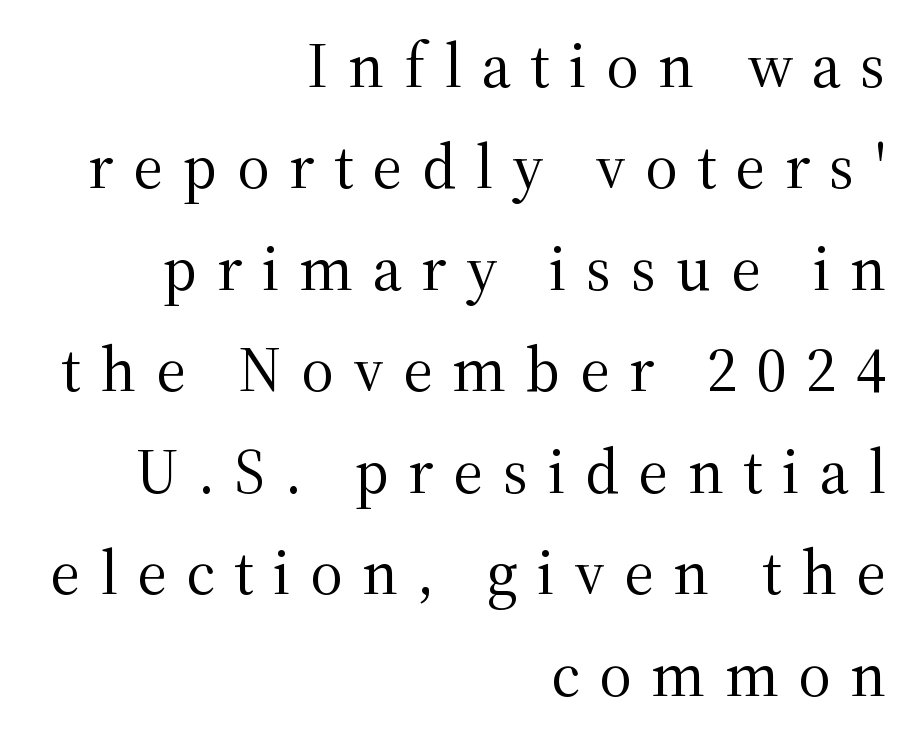
The image shows 63 px regular-weight serif type, upright; set right-aligned, normal line spacing (1.61x), unusually wide letter spacing (+0.31 em), not underlined; medium stroke contrast and a medium x-height.
